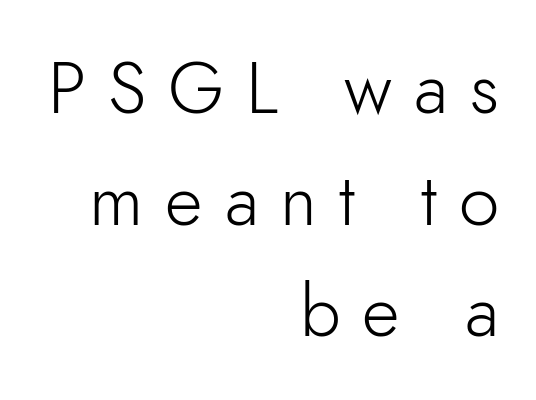
Q: Is the text bold? A: No.
Q: Is the text italic (slanted)? A: No, it is upright.
Q: Is the typeface a serif or a sans-serif typeface? A: Sans-serif.
Q: Is the text underlined? A: No.
Q: How is the paragraph aligned? A: Right-aligned.
Q: Is the spacing between letters normal or unusually wide? A: Unusually wide.
Q: Is the spacing between lines tight, normal or loose? A: Normal.
Q: Width (condensed, normal, or wide)? A: Normal.
Q: Stroke contrast? A: Low.
Q: x-height? A: Small.
Q: Monospaced? A: No.
